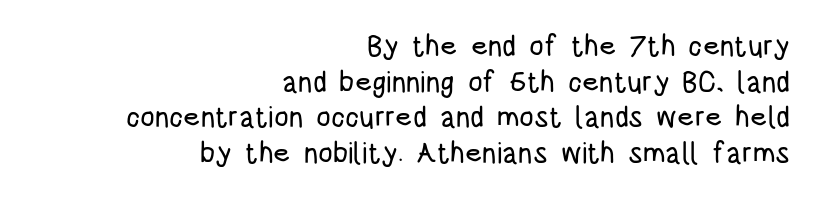
Q: Is the text italic (slanted)? A: No, it is upright.
Q: Is the typeface a serif or a sans-serif typeface? A: Sans-serif.
Q: Is the text underlined? A: No.
Q: How is the paragraph aligned? A: Right-aligned.
Q: Is the spacing between letters normal or unusually wide? A: Normal.
Q: Width (condensed, normal, or wide)? A: Condensed.
Q: Stroke contrast? A: Low.
Q: x-height? A: Large.
Q: Monospaced? A: No.
